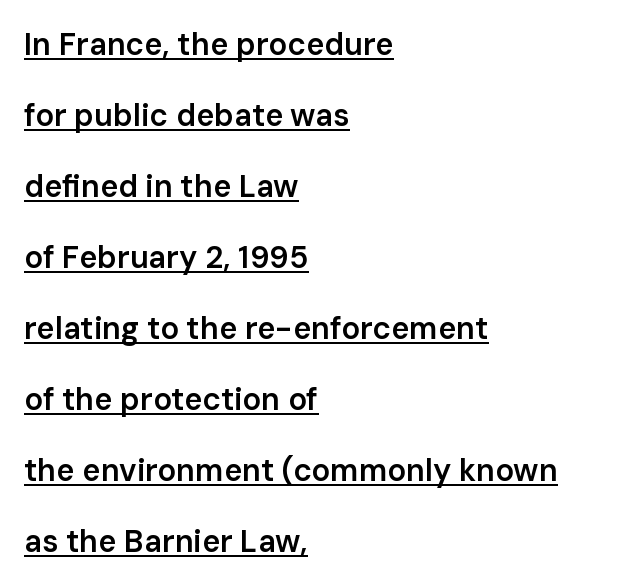
These lines are rendered in a variable-pitch font. Emphasis by weight is partial: semibold. The rendering shows plain stroke endings on the letterforms — a sans-serif design. The glyphs are accompanied by a horizontal stroke just below them. Style check: upright. Short and long lines alike share a common starting point at left.
